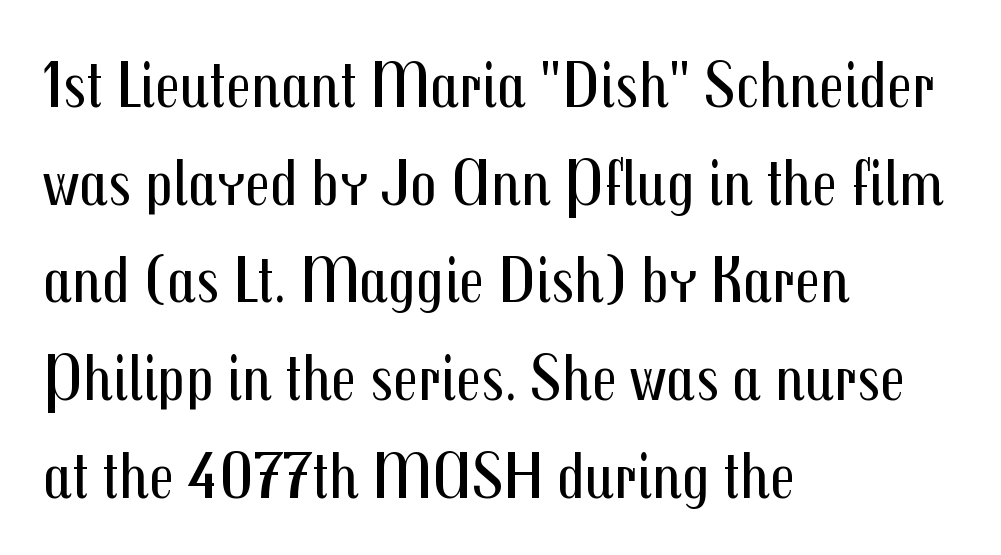
Leading matches the norm, producing a regular column. Just letters on the line, the space beneath them empty. Alignment: flush left. The passage shown is typeset with a sans-serif family. The strokes are not fattened; the text isn't bold. The typography opts for an upright posture over an oblique one.
